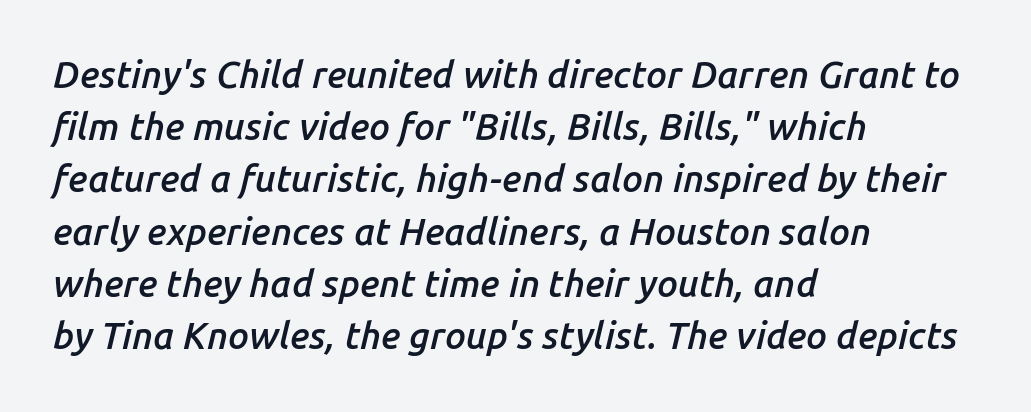
Students, note that the glyphs here touch the page at normal intervals. Every letter is mildly thick-stroked: semibold rather than bold. Observe the lean: these are italic letterforms. Reading down the column, the eye jumps a familiar distance to each next line. The face used here is proportionally spaced, like ordinary book or web type. Horizontally, the lines are justified to the leading edge only.
